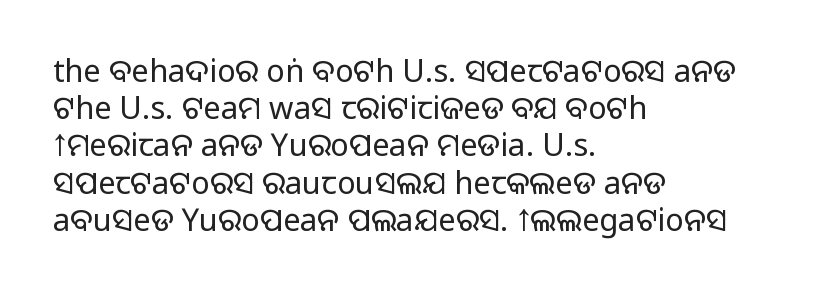
{"serif": "no", "italic": "no", "bold": "no", "weight": "regular", "width": "normal", "stroke_contrast": "low", "x_height": "large", "monospaced": "no", "underline": "no", "align": "left", "line_spacing_ratio": 1.2, "letter_spacing": "normal", "letter_spacing_em": 0.0, "glyph_px": 31}
